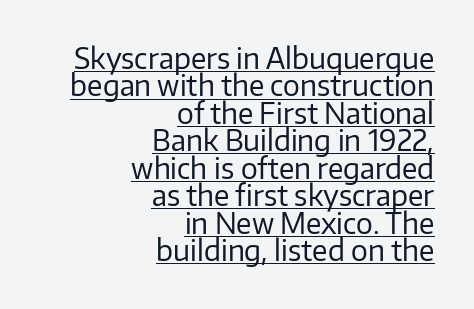
Q: Is the text bold? A: No.
Q: Is the text italic (slanted)? A: No, it is upright.
Q: Is the typeface a serif or a sans-serif typeface? A: Sans-serif.
Q: Is the text underlined? A: Yes.
Q: How is the paragraph aligned? A: Right-aligned.
Q: Is the spacing between letters normal or unusually wide? A: Normal.
Q: Is the spacing between lines tight, normal or loose? A: Tight.
Q: Width (condensed, normal, or wide)? A: Normal.
Q: Stroke contrast? A: Low.
Q: x-height? A: Medium.
Q: Monospaced? A: No.
